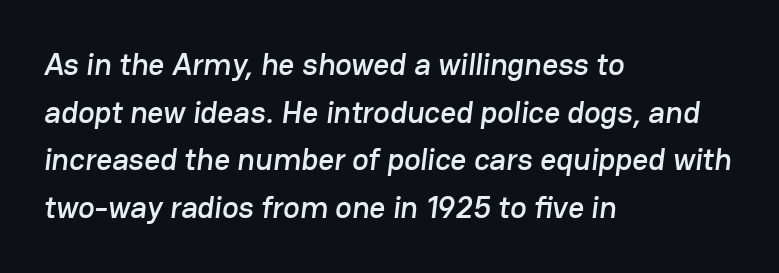
{"serif": "no", "width": "normal", "stroke_contrast": "low", "x_height": "medium", "monospaced": "no", "underline": "no", "align": "left", "line_spacing": "normal", "line_spacing_ratio": 1.54, "letter_spacing": "normal", "letter_spacing_em": 0.0, "glyph_px": 31}
